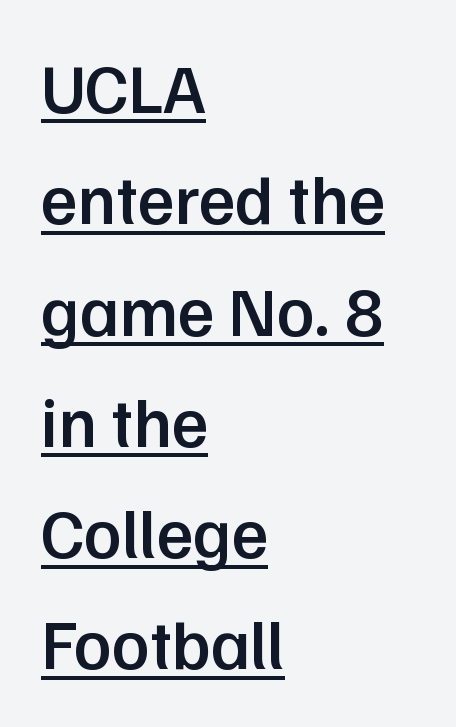
What's the leading like? Ordinary, nothing unusual. Is there any slant? The stems are plumb. Teacher's note: observe the even left margin — that is flush-left alignment. This is sans-serif lettering, the kind often seen on screens and signage.
